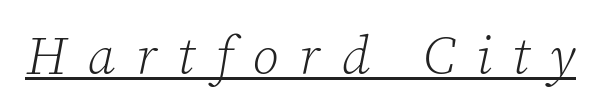
The image shows 53 px light serif type, italic (leaning right); set unusually wide letter spacing (+0.39 em), underlined; low stroke contrast and a medium x-height.
